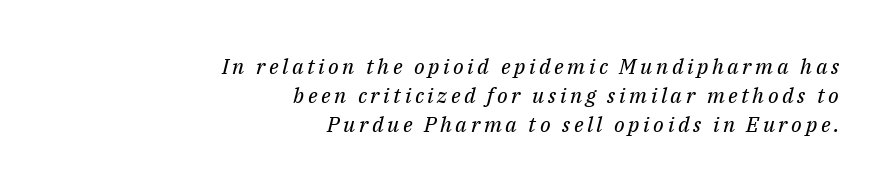
{"italic": "yes", "lean": "right", "slant_degrees": 14, "bold": "no", "underline": "no", "align": "right", "line_spacing": "normal", "line_spacing_ratio": 1.38, "glyph_px": 21}
